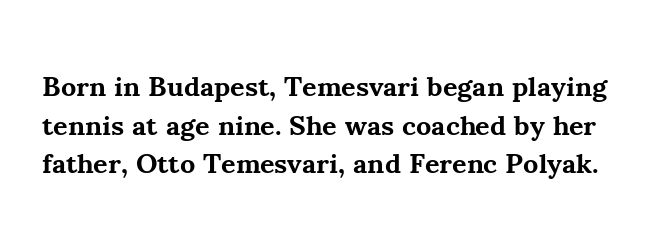
The passage shown is typed in a proportional face where columns would drift. Nothing unusual about the tracking: characters are spaced as the font intends. These lines are composed in type with serifs. These lines carry a lot of weight — the face is fully bold.
